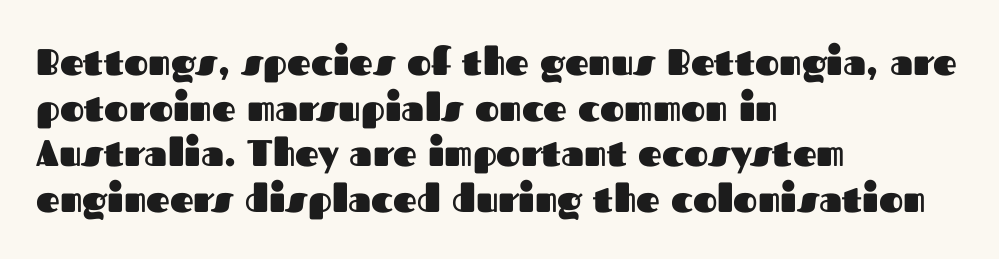
Q: Is the text bold? A: Yes.
Q: Is the text italic (slanted)? A: No, it is upright.
Q: Is the typeface a serif or a sans-serif typeface? A: Sans-serif.
Q: Is the text underlined? A: No.
Q: How is the paragraph aligned? A: Left-aligned.
Q: Is the spacing between letters normal or unusually wide? A: Normal.
Q: Width (condensed, normal, or wide)? A: Normal.
Q: Stroke contrast? A: Medium.
Q: x-height? A: Medium.
Q: Monospaced? A: No.
